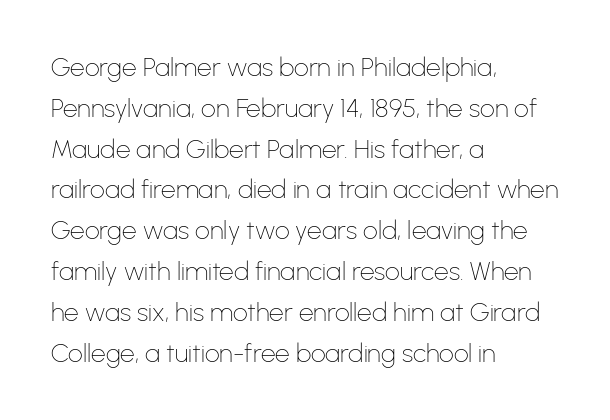
The image shows 26 px text type, upright; set left-aligned, normal line spacing (1.57x), normal letter spacing, not underlined.
